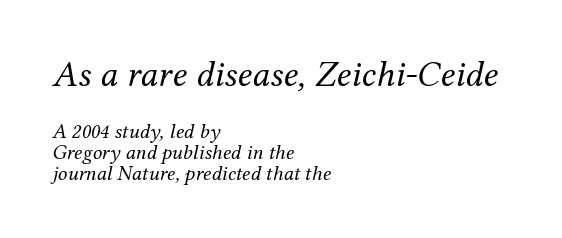
Stems here are at most as thick as an everyday book face. Compared with typical body copy, the letter spacing here is the same. Clear beneath every line of the passage. The axis of the letterforms is tilted away from vertical.
